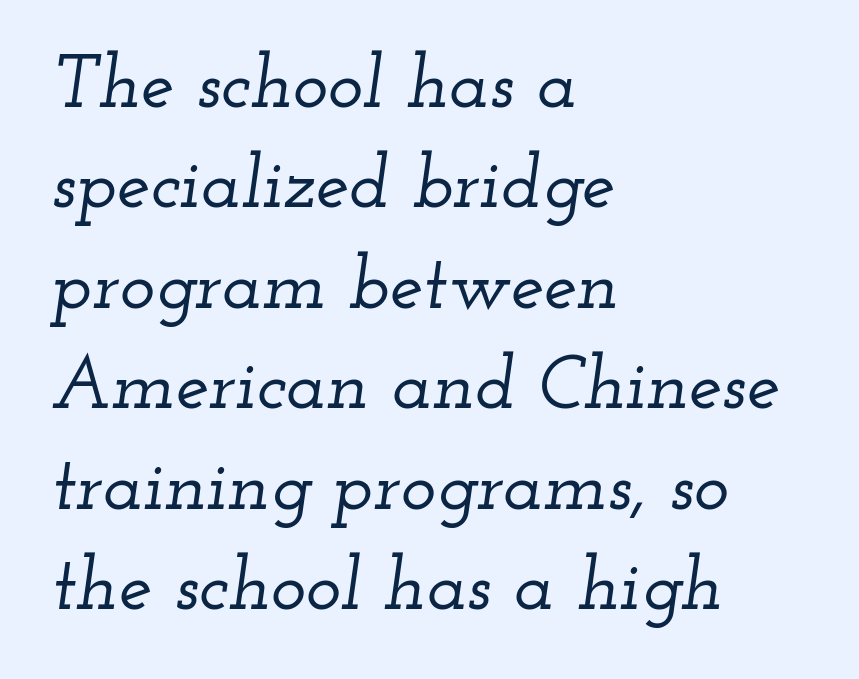
{"serif": "yes", "italic": "yes", "lean": "right", "slant_degrees": 12, "width": "wide", "stroke_contrast": "low", "x_height": "small", "monospaced": "no", "underline": "no", "align": "left", "line_spacing": "normal", "line_spacing_ratio": 1.34, "letter_spacing": "normal", "letter_spacing_em": 0.0, "glyph_px": 75}
